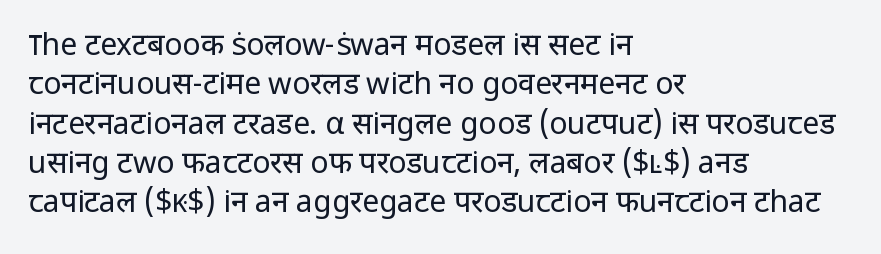
Is the stroke heavy? The answer is a plain regular-or-lighter. Does the copy run flush right? No — it runs flush left. Line spacing here is normal. The letters carry no serifs — their stems end cleanly without finishing strokes. The rendering keeps characters at their native spacing.
